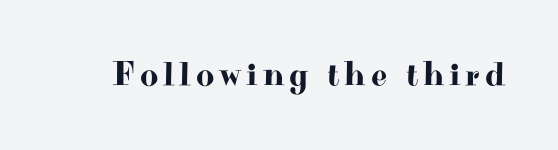
Varying glyph widths throughout — classic text-font behaviour. A clean baseline with only descenders dipping below it. Regarding serifs, this sample has them. The specimen reads as upright at a glance.
